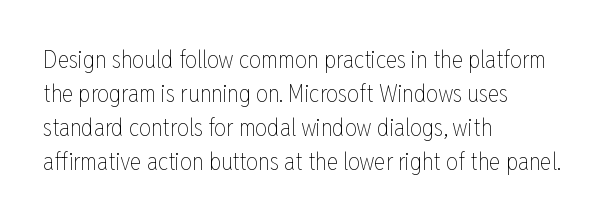
The image shows 24 px text type, upright; set left-aligned, normal line spacing (1.42x), normal letter spacing, not underlined.
